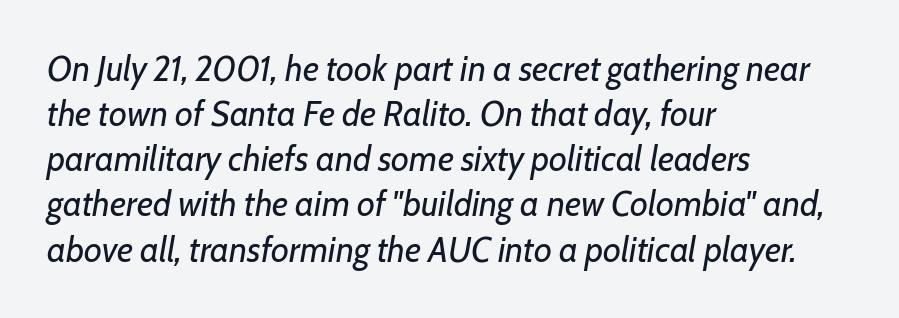
Q: Is the text bold? A: No.
Q: Is the text italic (slanted)? A: Yes, it leans right by about 7 degrees.
Q: Is the text underlined? A: No.
Q: How is the paragraph aligned? A: Left-aligned.
Q: Is the spacing between letters normal or unusually wide? A: Normal.
Q: Is the spacing between lines tight, normal or loose? A: Normal.
Q: Width (condensed, normal, or wide)? A: Normal.
Q: Stroke contrast? A: Low.
Q: x-height? A: Medium.
Q: Monospaced? A: No.
